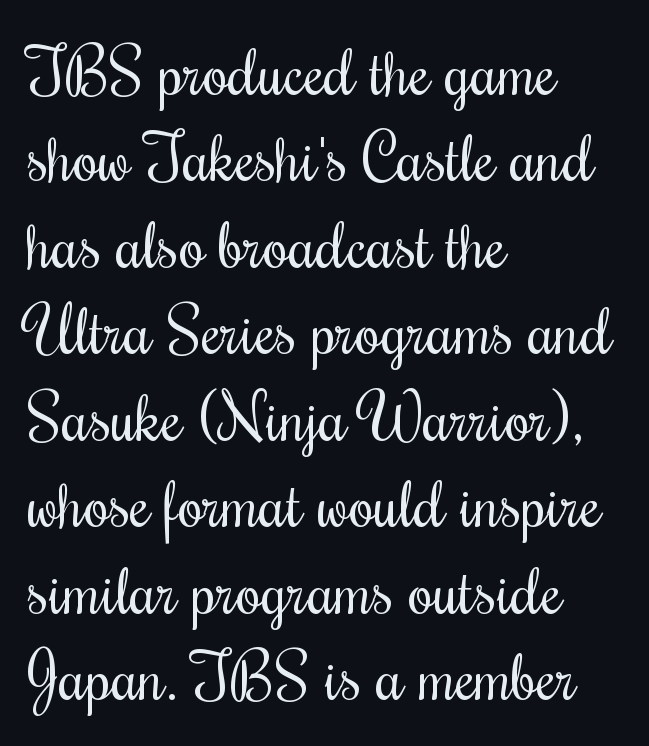
Q: Is the text bold? A: No.
Q: Is the text italic (slanted)? A: Yes.
Q: Is the text underlined? A: No.
Q: How is the paragraph aligned? A: Left-aligned.
Q: Is the spacing between letters normal or unusually wide? A: Normal.
Q: Is the spacing between lines tight, normal or loose? A: Normal.
Q: Width (condensed, normal, or wide)? A: Condensed.
Q: Stroke contrast? A: Medium.
Q: x-height? A: Small.
Q: Monospaced? A: No.
